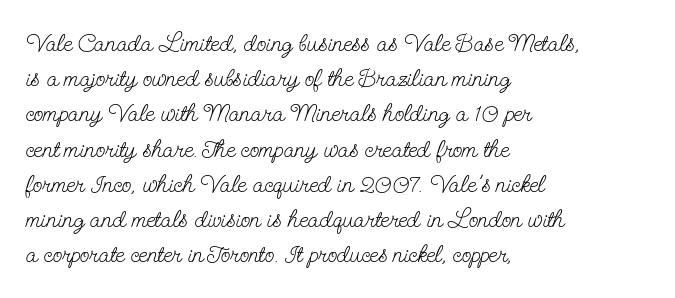
The image shows 25 px text type; set left-aligned, normal line spacing (1.41x), normal letter spacing, not underlined.
